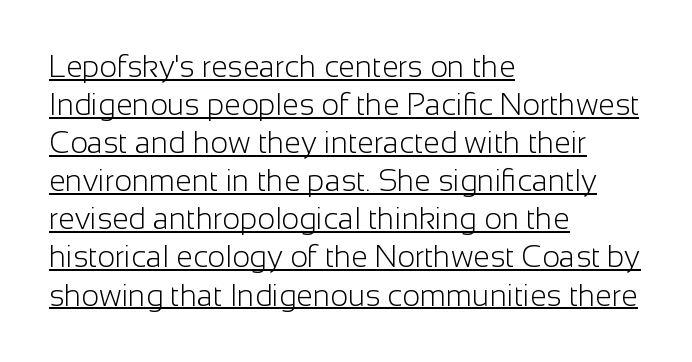
{"serif": "no", "italic": "no", "bold": "no", "weight": "light", "width": "normal", "stroke_contrast": "low", "x_height": "medium", "monospaced": "no", "underline": "yes", "align": "left", "line_spacing": "normal", "line_spacing_ratio": 1.27, "letter_spacing": "normal", "letter_spacing_em": 0.0, "glyph_px": 30}
